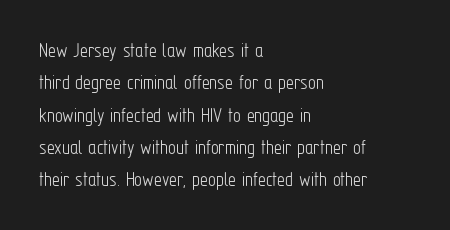
The image shows 22 px text type, upright; set left-aligned, normal line spacing (1.47x), normal letter spacing, not underlined.
